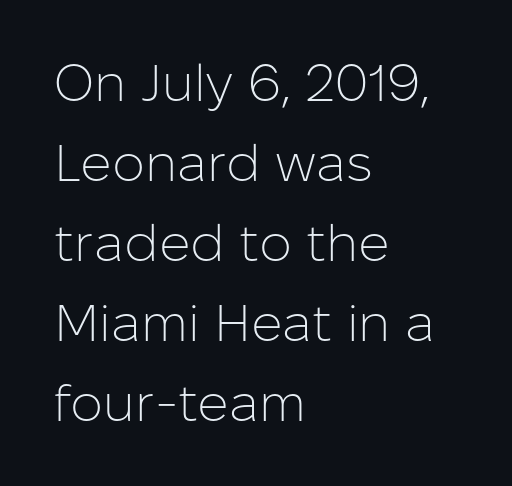
{"serif": "no", "italic": "no", "bold": "no", "weight": "light", "width": "normal", "stroke_contrast": "low", "x_height": "medium", "monospaced": "no", "underline": "no", "align": "left", "line_spacing": "normal", "line_spacing_ratio": 1.54, "letter_spacing": "normal", "letter_spacing_em": 0.0, "glyph_px": 52}
